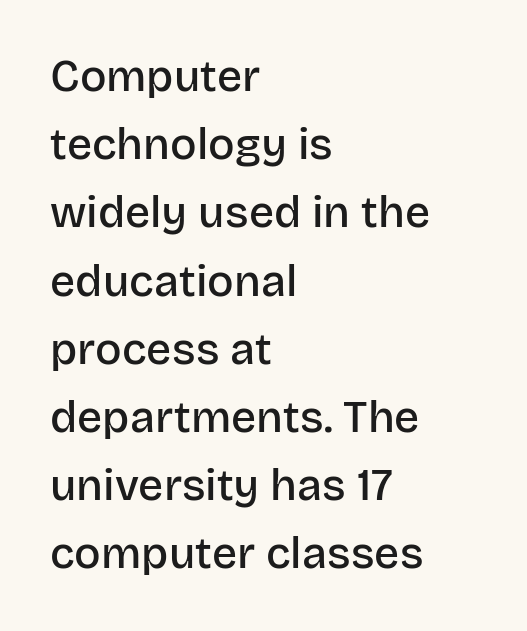
Q: Is the text bold? A: Semi-bold.
Q: Is the text italic (slanted)? A: No, it is upright.
Q: Is the typeface a serif or a sans-serif typeface? A: Sans-serif.
Q: Is the text underlined? A: No.
Q: How is the paragraph aligned? A: Left-aligned.
Q: Is the spacing between letters normal or unusually wide? A: Normal.
Q: Is the spacing between lines tight, normal or loose? A: Normal.
Q: Width (condensed, normal, or wide)? A: Normal.
Q: Stroke contrast? A: Low.
Q: x-height? A: Large.
Q: Monospaced? A: No.
